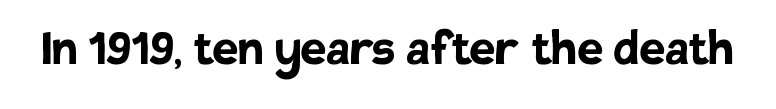
Q: Is the text bold? A: Yes.
Q: Is the text italic (slanted)? A: No, it is upright.
Q: Is the typeface a serif or a sans-serif typeface? A: Sans-serif.
Q: Is the text underlined? A: No.
Q: Is the spacing between letters normal or unusually wide? A: Normal.
Q: Width (condensed, normal, or wide)? A: Normal.
Q: Stroke contrast? A: Low.
Q: x-height? A: Large.
Q: Monospaced? A: No.
